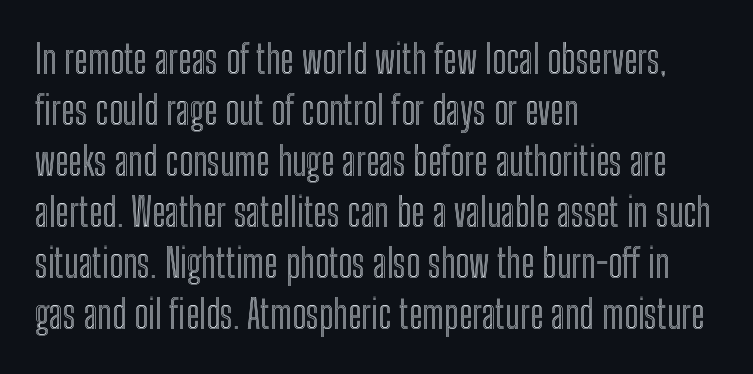
{"italic": "no", "width": "condensed", "x_height": "medium", "monospaced": "no", "underline": "no", "align": "left", "line_spacing": "normal", "line_spacing_ratio": 1.31, "letter_spacing": "normal", "letter_spacing_em": 0.0, "glyph_px": 39}
